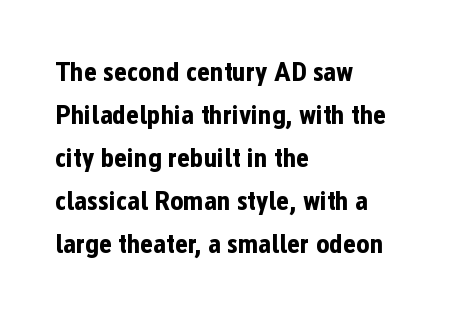
The rendering uses a bold face; every stroke is thick and dark. A typesetter would call this proportional, since set widths differ per character. Tracking value appears to be zero — textbook default spacing. Baseline-to-baseline distance is the conventional proportion of letter height. Look at the bottom of the vertical strokes: they stop flat, with no serifs. You can tell it's not italic because the verticals are truly vertical.
